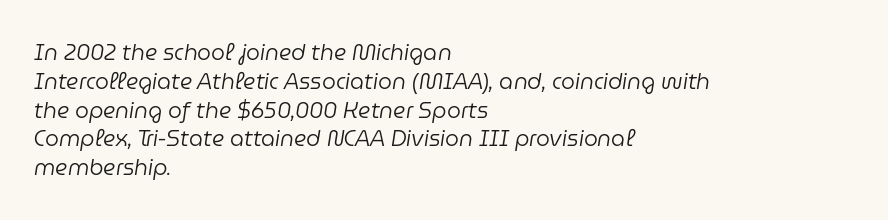
Q: Is the text bold? A: No.
Q: Is the text italic (slanted)? A: Yes, it leans right by about 9 degrees.
Q: Is the text underlined? A: No.
Q: How is the paragraph aligned? A: Left-aligned.
Q: Is the spacing between letters normal or unusually wide? A: Normal.
Q: Is the spacing between lines tight, normal or loose? A: Normal.
